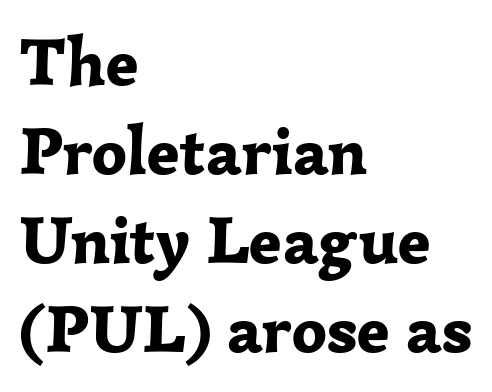
The image shows 68 px bold serif type, upright; set left-aligned, normal line spacing (1.31x), normal letter spacing, not underlined; low stroke contrast and a medium x-height.
